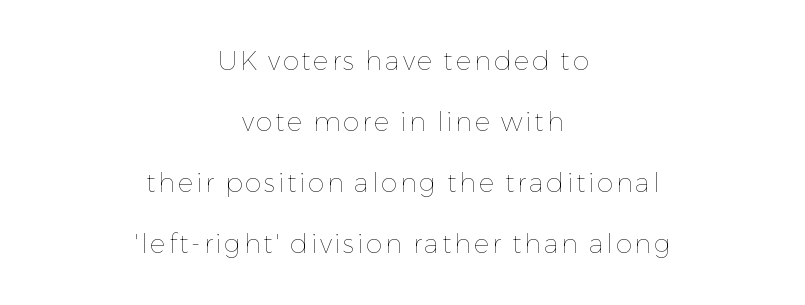
Q: Is the text bold? A: No.
Q: Is the text italic (slanted)? A: No, it is upright.
Q: Is the text underlined? A: No.
Q: How is the paragraph aligned? A: Centered.
Q: Is the spacing between lines tight, normal or loose? A: Loose.
